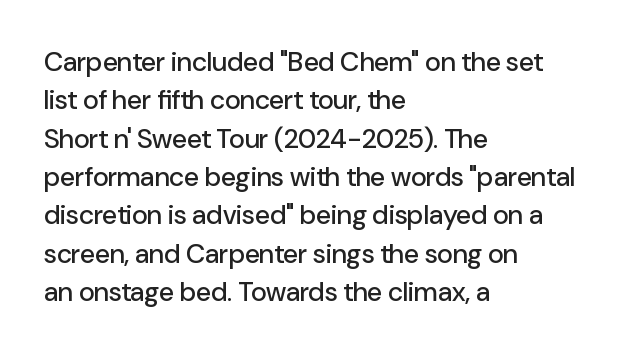
Compared with typical paragraphs, the rows here are spaced about the same. Posture: straight, roman, zero tilt. Inter-character spacing is left at the font's built-in metrics. The space beneath each line is pristine and unruled. The compositor pushed each line to the left boundary.
